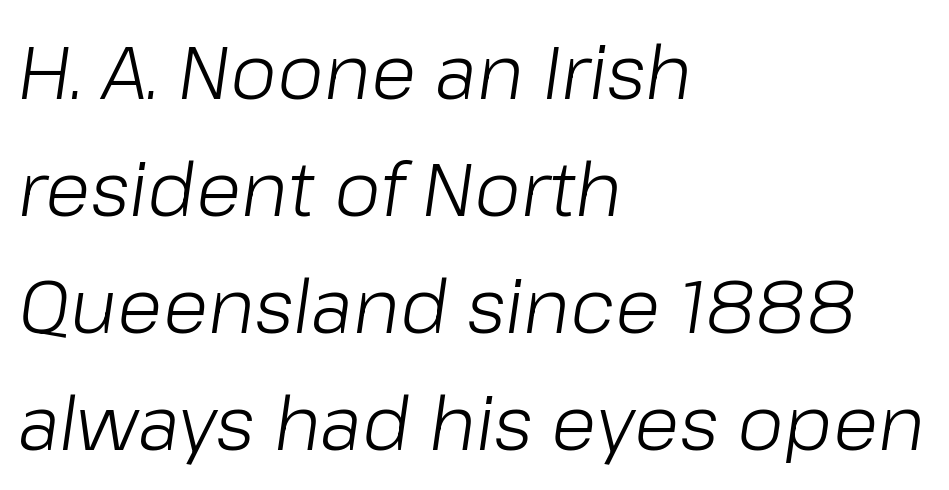
Q: Is the text bold? A: No.
Q: Is the text italic (slanted)? A: Yes, it leans right by about 8 degrees.
Q: Is the text underlined? A: No.
Q: How is the paragraph aligned? A: Left-aligned.
Q: Is the spacing between letters normal or unusually wide? A: Normal.
Q: Is the spacing between lines tight, normal or loose? A: Normal.
Q: Width (condensed, normal, or wide)? A: Normal.
Q: Stroke contrast? A: Low.
Q: x-height? A: Medium.
Q: Monospaced? A: No.
